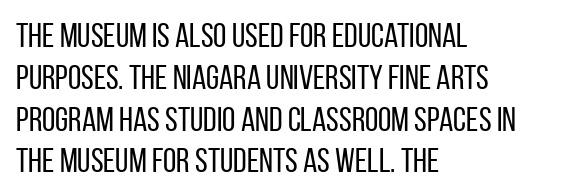
The image shows 34 px regular-weight, condensed sans-serif type, upright; set left-aligned, line spacing 1.23x, normal letter spacing, not underlined; low stroke contrast and a large x-height.
